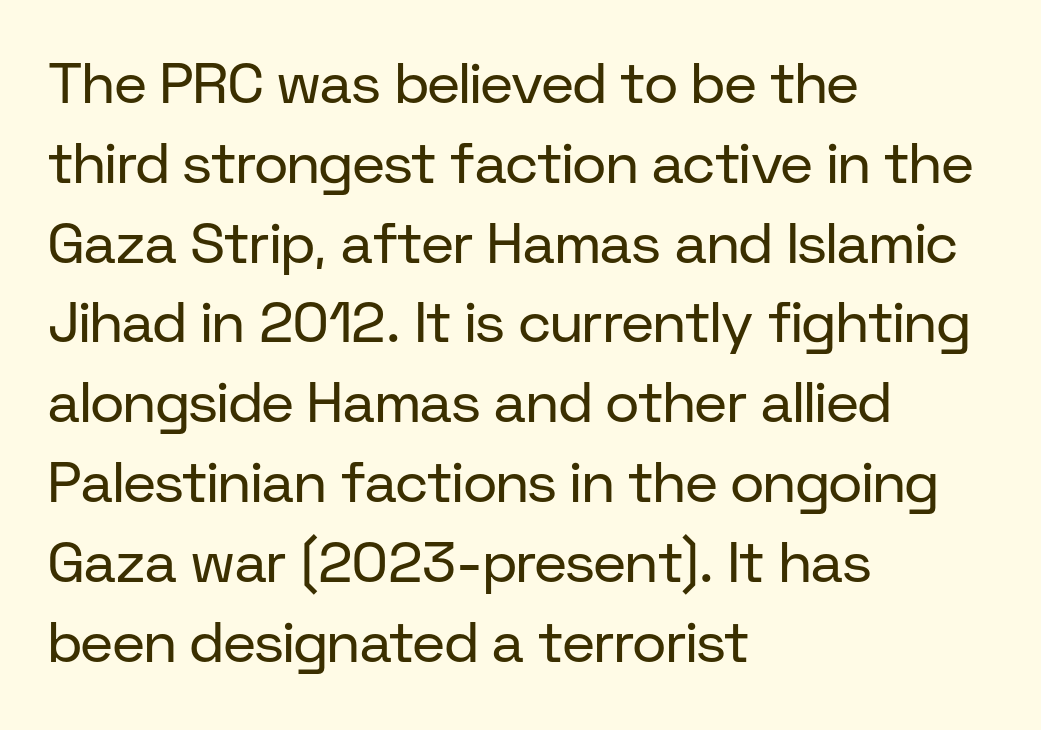
The image shows 57 px regular-weight sans-serif type, upright; set left-aligned, normal line spacing (1.4x), normal letter spacing, not underlined; low stroke contrast and a medium x-height.
